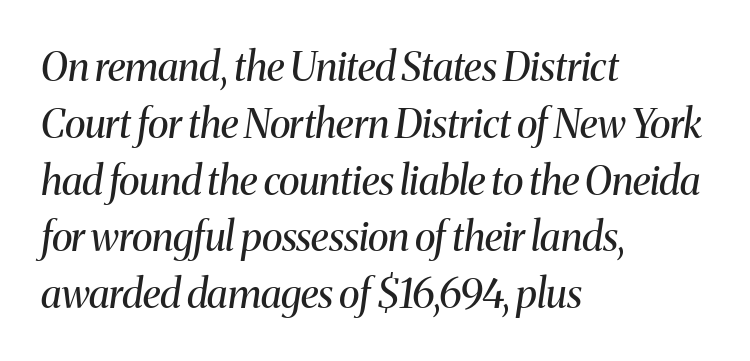
{"serif": "yes", "italic": "yes", "lean": "right", "slant_degrees": 8, "bold": "no", "weight": "regular", "width": "normal", "stroke_contrast": "medium", "x_height": "medium", "monospaced": "no", "underline": "no", "align": "left", "line_spacing": "normal", "line_spacing_ratio": 1.42, "letter_spacing": "normal", "letter_spacing_em": 0.0, "glyph_px": 40}
